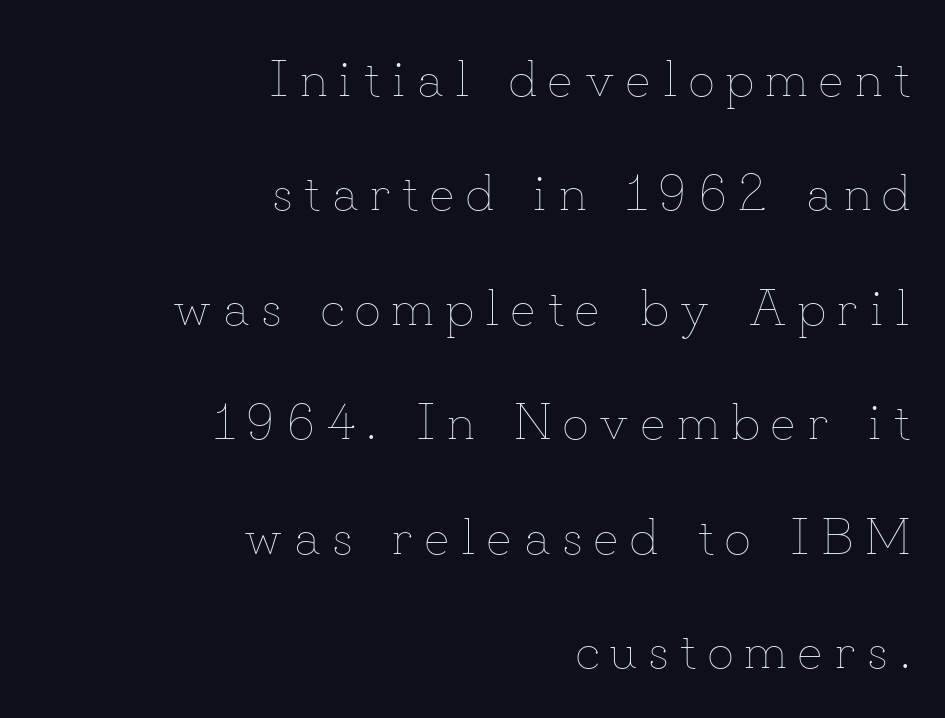
Leftover space on each line is placed entirely before the opening word. This sample has the flowing, uneven cadence of proportional lettering. A bare baseline throughout the passage. This is the regular roman posture of the typeface. Notice the wide empty band between every row — that's loose leading.
